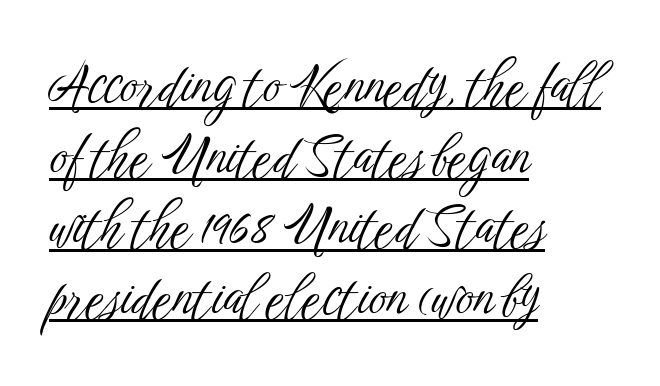
Letterform terminals end flat and unadorned throughout the passage. The letters advance in unequal steps, a hallmark of proportional type. Each line of the rendering has a horizontal stroke beneath the glyphs. No extra tracking has been applied to these lines.
